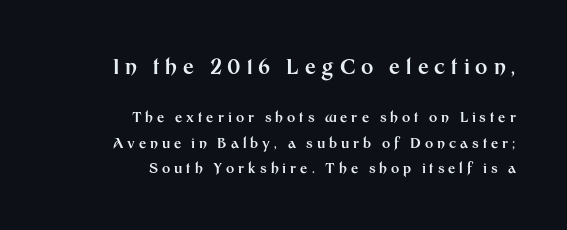
The image shows 21 px bold type, upright; set right-aligned, line spacing 1.85x, unusually wide letter spacing (+0.28 em), not underlined; the first (top) block is 1.5x larger.
